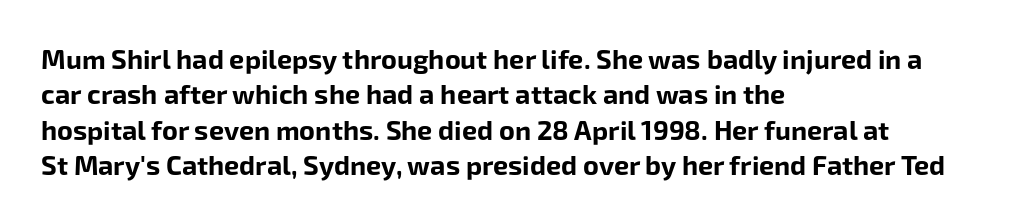
{"italic": "no", "bold": "yes", "underline": "no", "align": "left", "line_spacing": "normal", "line_spacing_ratio": 1.31, "letter_spacing": "normal", "letter_spacing_em": 0.0, "glyph_px": 27}
